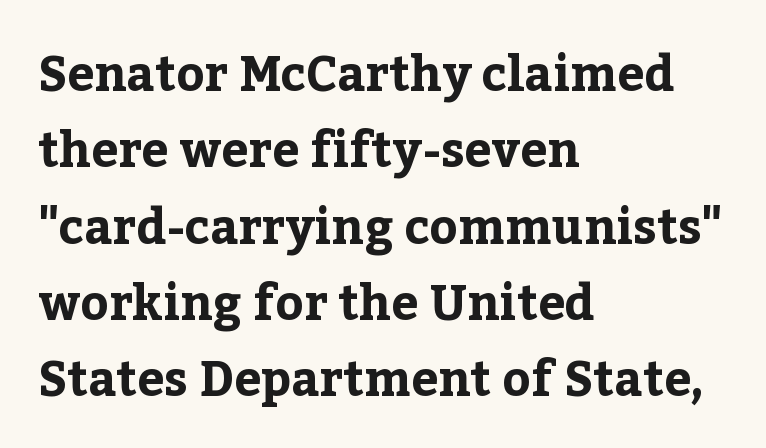
The image shows 48 px bold serif type, upright; set left-aligned, normal line spacing (1.59x), normal letter spacing, not underlined; low stroke contrast and a medium x-height.
